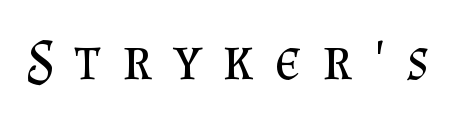
Q: Is the text bold? A: No.
Q: Is the text italic (slanted)? A: No, it is upright.
Q: Is the typeface a serif or a sans-serif typeface? A: Serif.
Q: Is the text underlined? A: No.
Q: Is the spacing between letters normal or unusually wide? A: Unusually wide.
Q: Width (condensed, normal, or wide)? A: Normal.
Q: Stroke contrast? A: Medium.
Q: x-height? A: Small.
Q: Monospaced? A: No.
